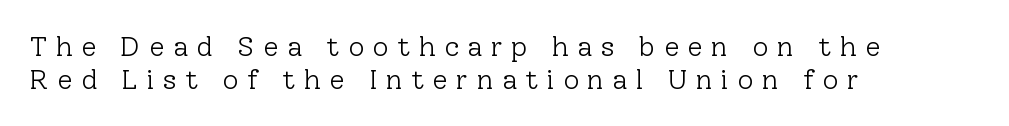
Are there feet on the stems? There are — it's a serif. Every row of glyphs begins at an identical x-position on the left. Every stem runs plumb, perpendicular to the baseline. Words appear elongated and porous because spacing is wide. Clear beneath every line of the passage. A light-to-regular cut is what we see here.
